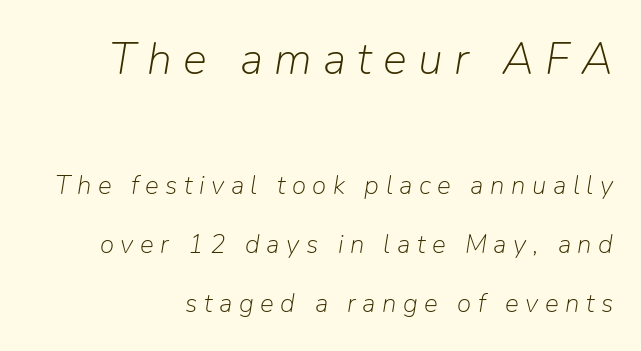
Q: Is the text bold? A: No.
Q: Is the text italic (slanted)? A: Yes, it leans right by about 9 degrees.
Q: Is the text underlined? A: No.
Q: How is the paragraph aligned? A: Right-aligned.
Q: Is the spacing between letters normal or unusually wide? A: Unusually wide.
Q: Is the spacing between lines tight, normal or loose? A: Loose.
Q: Which block of text is set in a larger size, the first (top) or the second (bottom)? A: The first (top) one.
Q: Width (condensed, normal, or wide)? A: Normal.
Q: Stroke contrast? A: Low.
Q: x-height? A: Medium.
Q: Monospaced? A: No.
